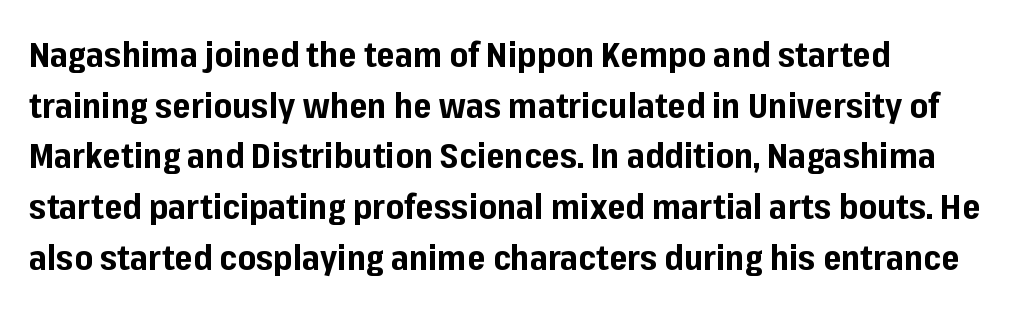
The image shows 35 px bold sans-serif type, upright; set left-aligned, normal line spacing (1.45x), normal letter spacing, not underlined; low stroke contrast and a medium x-height.
